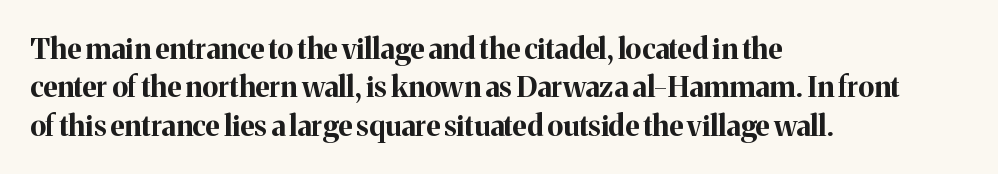
{"serif": "yes", "italic": "no", "bold": "yes", "weight": "bold", "width": "normal", "stroke_contrast": "medium", "x_height": "medium", "monospaced": "no", "underline": "no", "align": "left", "line_spacing": "normal", "line_spacing_ratio": 1.32, "letter_spacing": "normal", "letter_spacing_em": 0.0, "glyph_px": 29}
